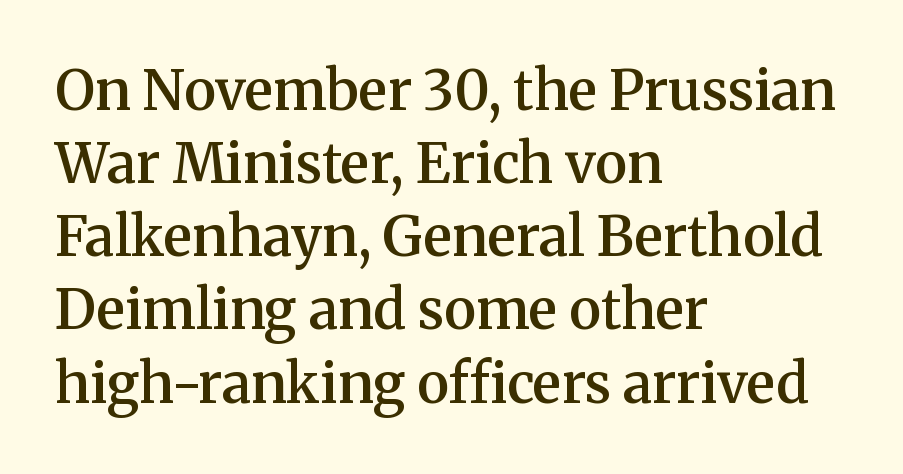
Stroke terminals: seriffed. The specimen omits any rule beneath the text block's lines. Leading: standard. The ragged edge is on the right, which tells us the setting is flush left. Posture: straight, roman, zero tilt. Here the glyphs are tracked normally, forming tight word shapes.
